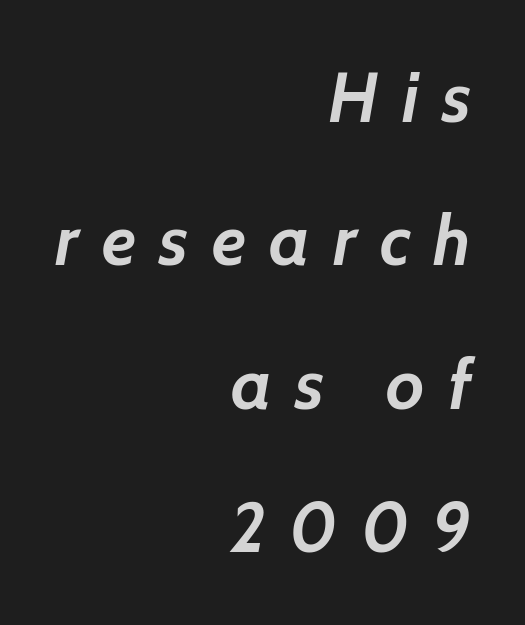
{"serif": "no", "bold": "yes", "weight": "semibold", "width": "normal", "stroke_contrast": "low", "x_height": "medium", "monospaced": "no", "underline": "no", "align": "right", "line_spacing": "loose", "line_spacing_ratio": 2.05, "letter_spacing": "wide", "letter_spacing_em": 0.33, "glyph_px": 70}
